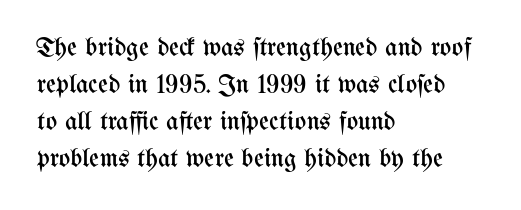
The image shows 27 px text type, upright; set left-aligned, normal line spacing (1.37x), normal letter spacing, not underlined.
